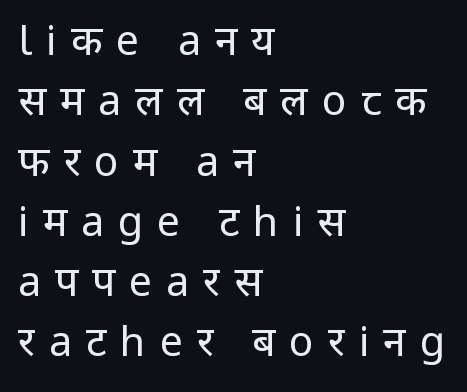
Looks like regular typesetting: each glyph gets only the width it needs. Ordinary non-slanted type is in use. Honestly, the row spacing looks completely unremarkable. The line texture is sparse and dotted thanks to wide tracking.
